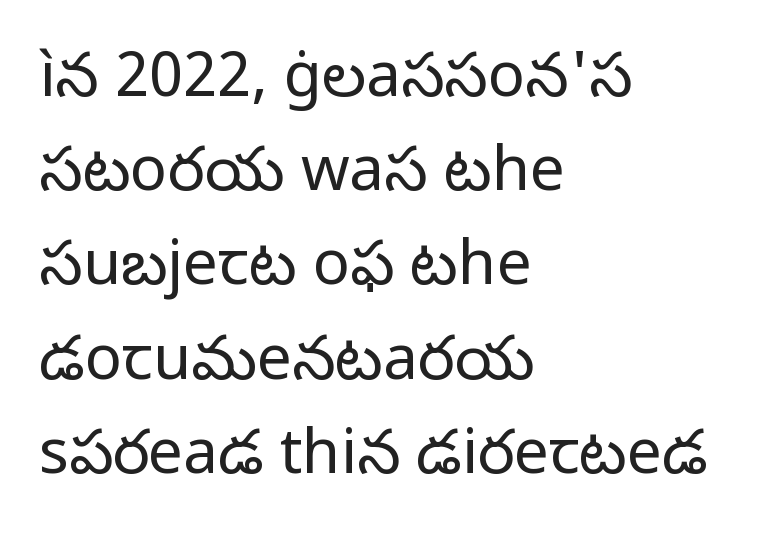
{"serif": "no", "italic": "no", "bold": "no", "weight": "regular", "width": "normal", "stroke_contrast": "low", "x_height": "medium", "monospaced": "no", "underline": "no", "align": "left", "line_spacing": "normal", "line_spacing_ratio": 1.52, "letter_spacing": "normal", "letter_spacing_em": 0.0, "glyph_px": 62}
